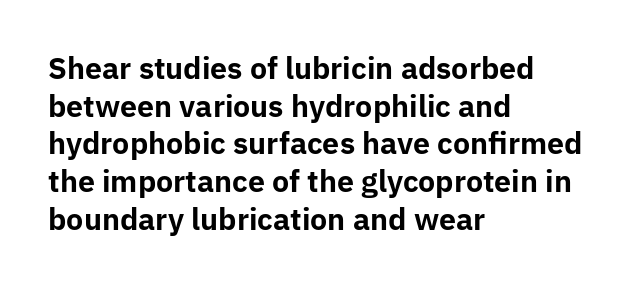
Q: Is the text bold? A: Yes.
Q: Is the text italic (slanted)? A: No, it is upright.
Q: Is the typeface a serif or a sans-serif typeface? A: Sans-serif.
Q: Is the text underlined? A: No.
Q: How is the paragraph aligned? A: Left-aligned.
Q: Is the spacing between letters normal or unusually wide? A: Normal.
Q: Is the spacing between lines tight, normal or loose? A: Normal.
Q: Width (condensed, normal, or wide)? A: Normal.
Q: Stroke contrast? A: Low.
Q: x-height? A: Medium.
Q: Monospaced? A: No.
